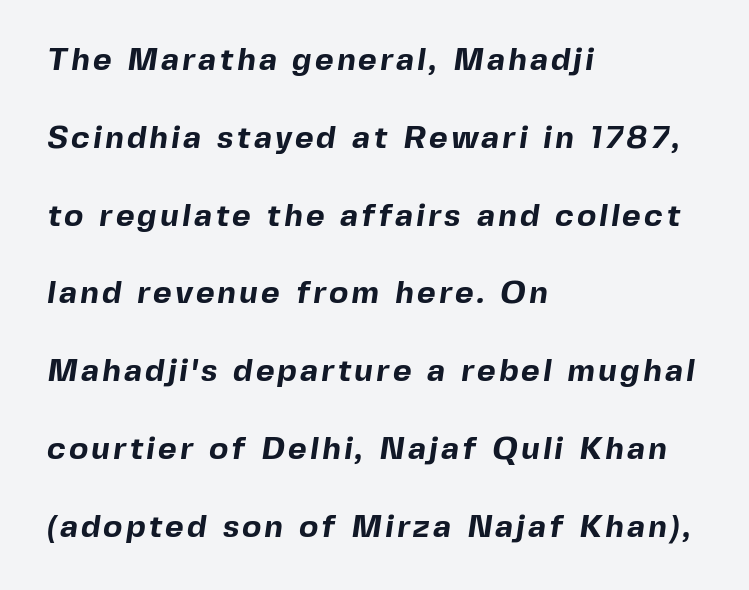
The image shows 32 px bold sans-serif type; set left-aligned, loose line spacing (2.43x), not underlined; a medium x-height.
